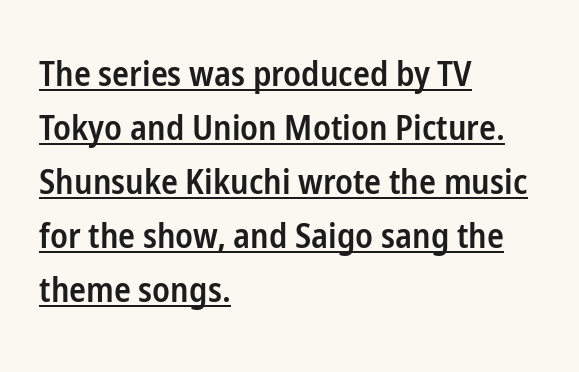
The image shows 35 px semibold, condensed sans-serif type, upright; set left-aligned, normal line spacing (1.54x), normal letter spacing, underlined; low stroke contrast and a medium x-height.
